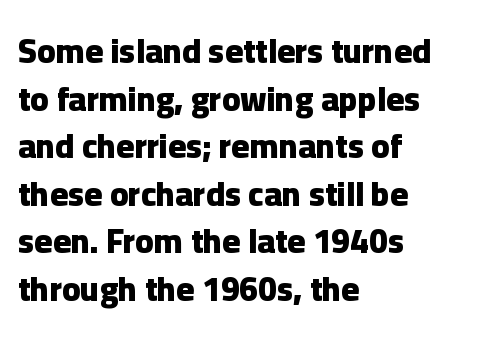
{"serif": "no", "italic": "no", "bold": "yes", "weight": "heavy", "width": "normal", "stroke_contrast": "low", "x_height": "medium", "monospaced": "no", "underline": "no", "align": "left", "line_spacing": "normal", "line_spacing_ratio": 1.4, "letter_spacing": "normal", "letter_spacing_em": 0.0, "glyph_px": 34}
